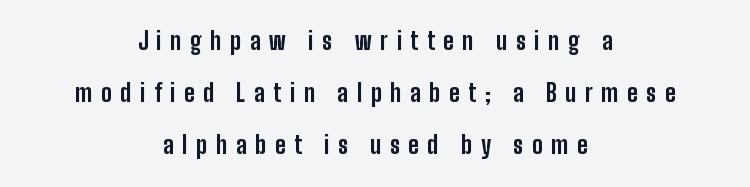
Q: Is the text bold? A: Yes.
Q: Is the text italic (slanted)? A: No, it is upright.
Q: Is the text underlined? A: No.
Q: How is the paragraph aligned? A: Centered.
Q: Is the spacing between letters normal or unusually wide? A: Unusually wide.
Q: Is the spacing between lines tight, normal or loose? A: Loose.
